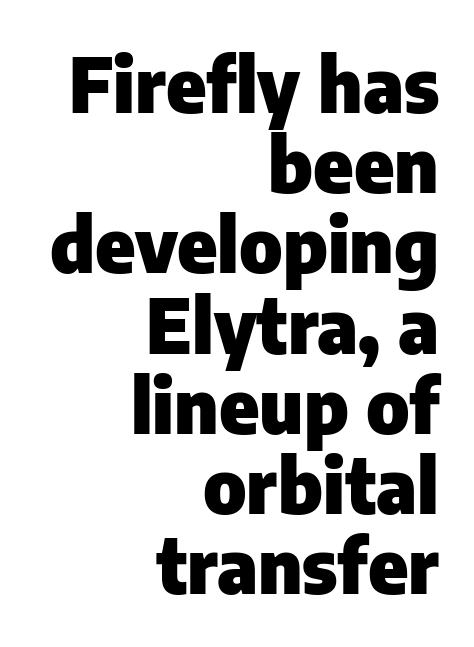
The image shows 75 px heavy sans-serif type, upright; set right-aligned, tight line spacing (1.07x), normal letter spacing, not underlined; low stroke contrast and a medium x-height.
